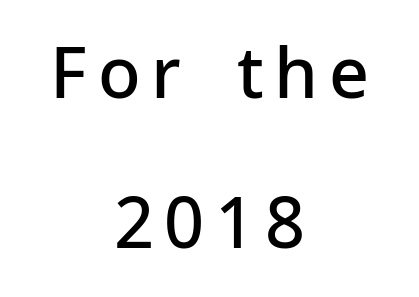
The image shows 70 px semibold sans-serif type, upright; set centered, loose line spacing (2.15x), not underlined; low stroke contrast and a medium x-height.
